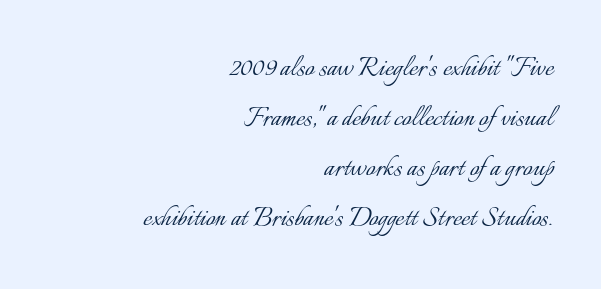
Q: Is the text bold? A: No.
Q: Is the text italic (slanted)? A: Yes.
Q: Is the text underlined? A: No.
Q: How is the paragraph aligned? A: Right-aligned.
Q: Is the spacing between letters normal or unusually wide? A: Normal.
Q: Is the spacing between lines tight, normal or loose? A: Normal.
Q: Width (condensed, normal, or wide)? A: Normal.
Q: Stroke contrast? A: Low.
Q: x-height? A: Small.
Q: Monospaced? A: No.
